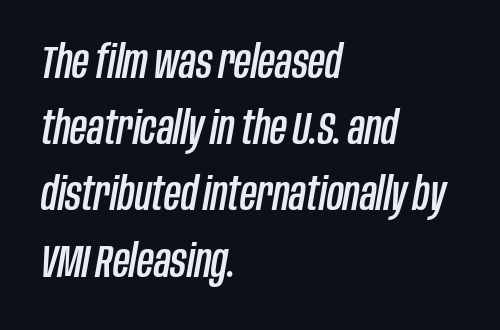
Q: Is the text italic (slanted)? A: Yes, it leans right by about 10 degrees.
Q: Is the text underlined? A: No.
Q: How is the paragraph aligned? A: Left-aligned.
Q: Is the spacing between letters normal or unusually wide? A: Normal.
Q: Is the spacing between lines tight, normal or loose? A: Normal.
Q: Width (condensed, normal, or wide)? A: Condensed.
Q: Stroke contrast? A: Low.
Q: x-height? A: Large.
Q: Monospaced? A: No.
